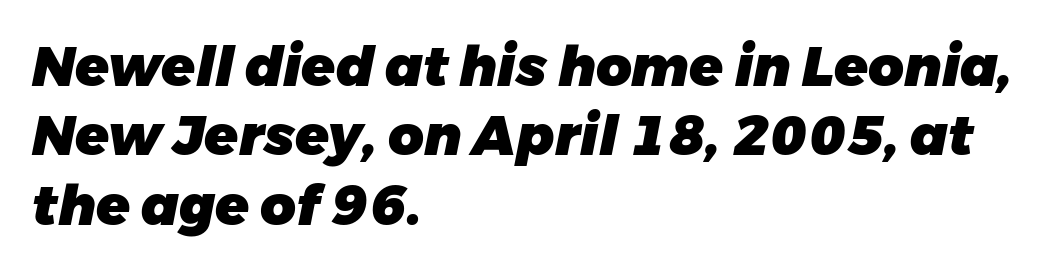
Q: Is the text bold? A: Yes.
Q: Is the text italic (slanted)? A: Yes, it leans right by about 11 degrees.
Q: Is the text underlined? A: No.
Q: How is the paragraph aligned? A: Left-aligned.
Q: Is the spacing between letters normal or unusually wide? A: Normal.
Q: Is the spacing between lines tight, normal or loose? A: Normal.
Q: Width (condensed, normal, or wide)? A: Normal.
Q: Stroke contrast? A: Low.
Q: x-height? A: Medium.
Q: Monospaced? A: No.
